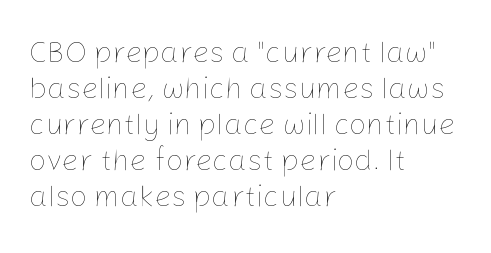
{"italic": "no", "bold": "no", "weight": "thin", "width": "normal", "stroke_contrast": "low", "x_height": "medium", "monospaced": "no", "underline": "no", "align": "left", "line_spacing_ratio": 1.2, "letter_spacing": "normal", "letter_spacing_em": 0.0, "glyph_px": 30}
